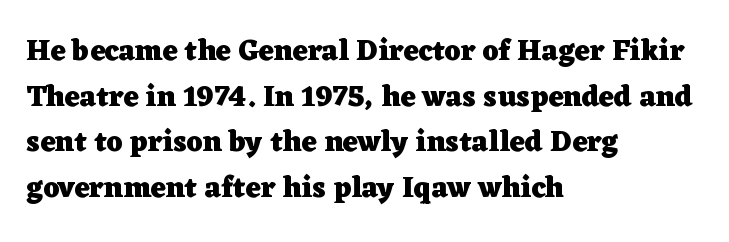
The image shows 29 px heavy, wide serif type, upright; set left-aligned, normal line spacing (1.57x), normal letter spacing, not underlined; low stroke contrast and a medium x-height.
